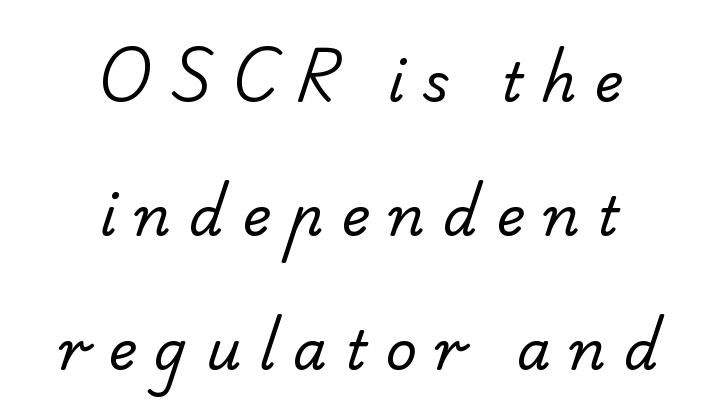
Q: Is the text bold? A: No.
Q: Is the typeface a serif or a sans-serif typeface? A: Sans-serif.
Q: Is the text underlined? A: No.
Q: How is the paragraph aligned? A: Centered.
Q: Is the spacing between letters normal or unusually wide? A: Unusually wide.
Q: Is the spacing between lines tight, normal or loose? A: Loose.
Q: Width (condensed, normal, or wide)? A: Normal.
Q: Stroke contrast? A: Low.
Q: x-height? A: Small.
Q: Monospaced? A: No.
